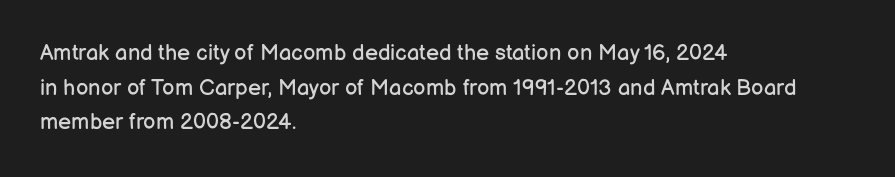
Q: Is the text bold? A: No.
Q: Is the text italic (slanted)? A: No, it is upright.
Q: Is the text underlined? A: No.
Q: How is the paragraph aligned? A: Left-aligned.
Q: Is the spacing between letters normal or unusually wide? A: Normal.
Q: Is the spacing between lines tight, normal or loose? A: Normal.
